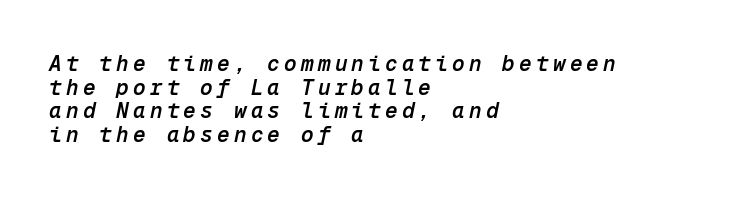
The lines are packed closely together with very little leading. The axis of the letterforms is tilted away from vertical. Caption: semibold face, moderately heavy strokes. The space directly below the letters is spotless. Does the copy run flush right? No — it runs flush left. Letter spacing: wide.
